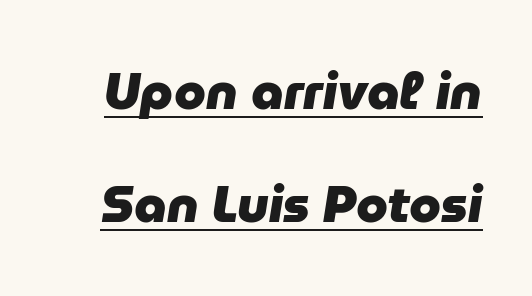
Q: Is the text bold? A: Yes.
Q: Is the text italic (slanted)? A: Yes, it leans right by about 9 degrees.
Q: Is the text underlined? A: Yes.
Q: Is the spacing between letters normal or unusually wide? A: Normal.
Q: Is the spacing between lines tight, normal or loose? A: Loose.
Q: Width (condensed, normal, or wide)? A: Normal.
Q: Stroke contrast? A: Low.
Q: x-height? A: Medium.
Q: Monospaced? A: No.
